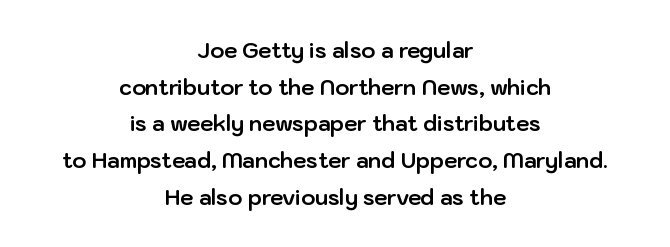
The image shows 21 px bold type, upright; set centered, line spacing 1.75x, normal letter spacing, not underlined.
